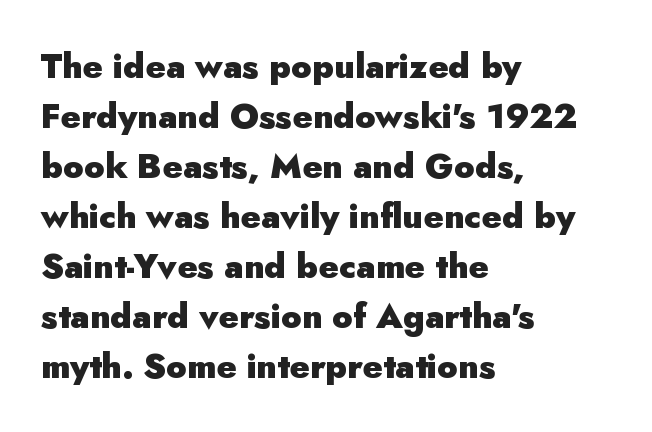
Q: Is the text bold? A: Yes.
Q: Is the text italic (slanted)? A: No, it is upright.
Q: Is the typeface a serif or a sans-serif typeface? A: Sans-serif.
Q: Is the text underlined? A: No.
Q: How is the paragraph aligned? A: Left-aligned.
Q: Is the spacing between letters normal or unusually wide? A: Normal.
Q: Is the spacing between lines tight, normal or loose? A: Normal.
Q: Width (condensed, normal, or wide)? A: Normal.
Q: Stroke contrast? A: Low.
Q: x-height? A: Small.
Q: Monospaced? A: No.
